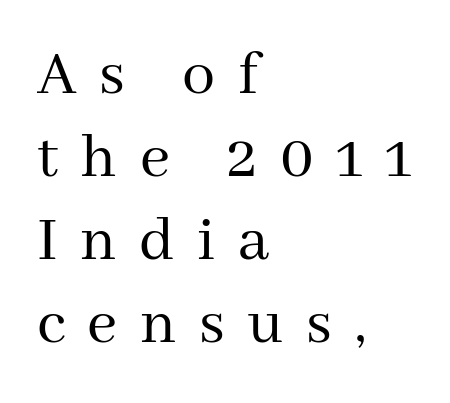
{"serif": "yes", "italic": "no", "bold": "no", "weight": "regular", "width": "normal", "stroke_contrast": "medium", "x_height": "medium", "monospaced": "no", "underline": "no", "align": "left", "line_spacing": "normal", "line_spacing_ratio": 1.26, "letter_spacing": "wide", "letter_spacing_em": 0.34, "glyph_px": 66}
